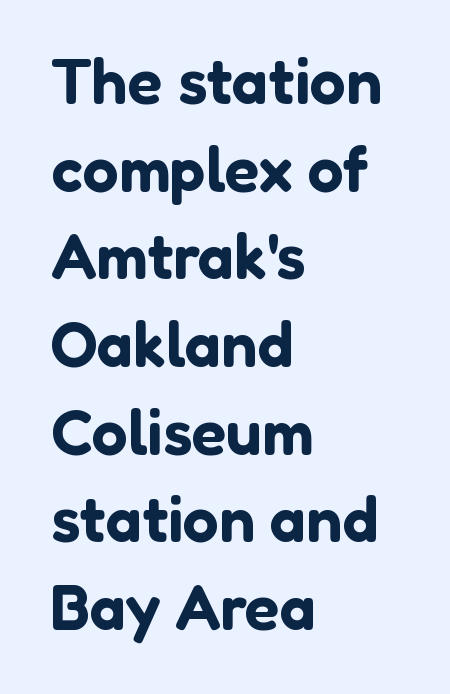
The image shows 64 px sans-serif type, upright; set left-aligned, normal line spacing (1.37x), normal letter spacing, not underlined; low stroke contrast and a medium x-height.
